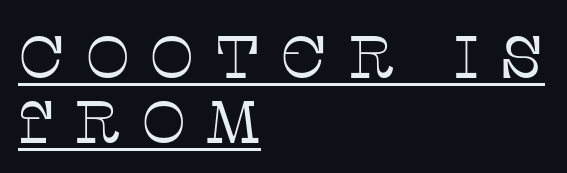
{"serif": "yes", "italic": "no", "bold": "no", "weight": "thin", "width": "normal", "stroke_contrast": "low", "x_height": "large", "monospaced": "no", "underline": "yes", "align": "left", "line_spacing": "tight", "line_spacing_ratio": 1.08, "letter_spacing": "wide", "letter_spacing_em": 0.32, "glyph_px": 60}
